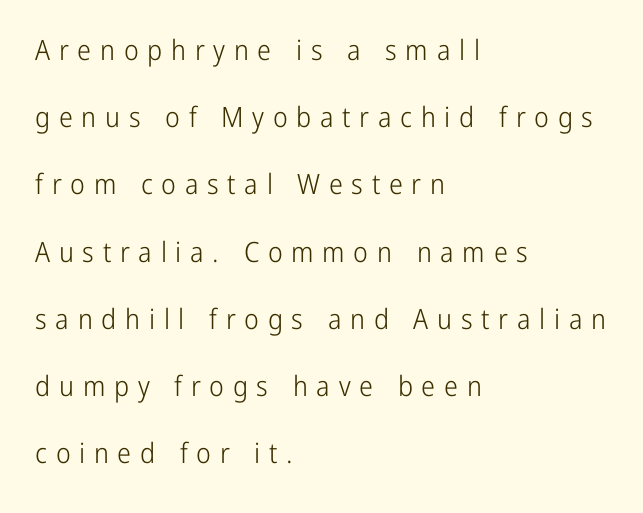
Any mark beneath the type? The region is blank. This block would shrink considerably if given ordinary leading; it's expanded now. Vertical stems look standard width or narrower in stroke. Every stem runs plumb, perpendicular to the baseline. Letterform terminals end flat and unadorned throughout the passage.
